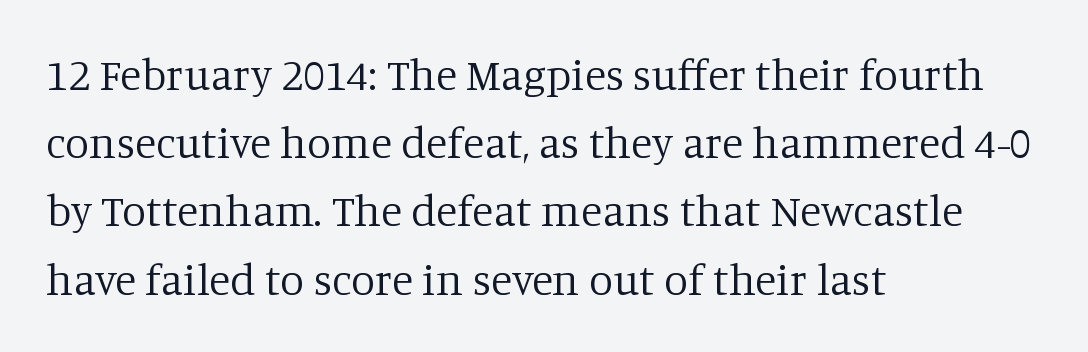
{"serif": "yes", "italic": "no", "bold": "no", "weight": "regular", "width": "normal", "stroke_contrast": "low", "x_height": "large", "monospaced": "no", "underline": "no", "align": "left", "line_spacing": "normal", "line_spacing_ratio": 1.55, "letter_spacing": "normal", "letter_spacing_em": 0.0, "glyph_px": 44}
